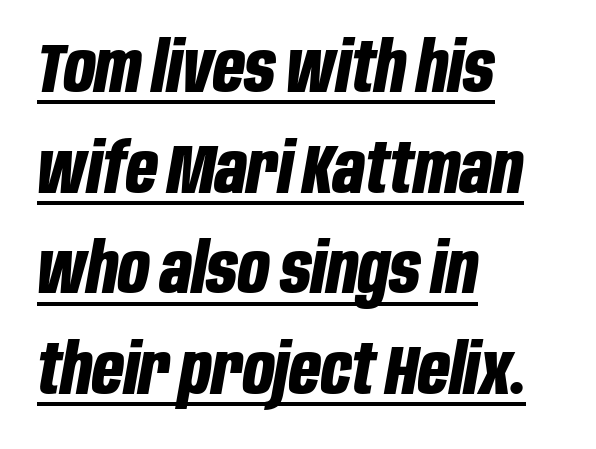
Q: Is the text bold? A: Yes.
Q: Is the text italic (slanted)? A: Yes, it leans right by about 10 degrees.
Q: Is the text underlined? A: Yes.
Q: How is the paragraph aligned? A: Left-aligned.
Q: Is the spacing between letters normal or unusually wide? A: Normal.
Q: Is the spacing between lines tight, normal or loose? A: Normal.
Q: Width (condensed, normal, or wide)? A: Condensed.
Q: Stroke contrast? A: Low.
Q: x-height? A: Large.
Q: Monospaced? A: No.
